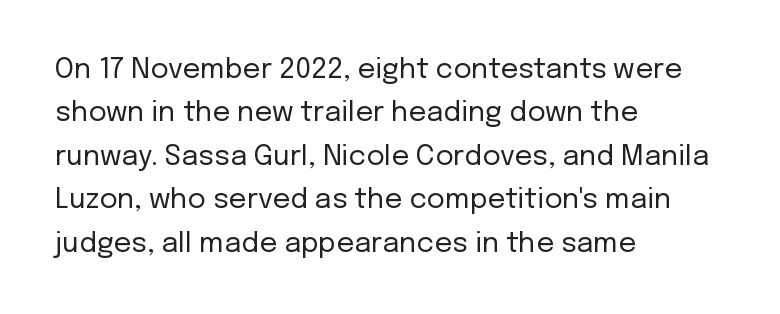
{"serif": "no", "italic": "no", "bold": "no", "weight": "regular", "width": "normal", "stroke_contrast": "low", "x_height": "medium", "monospaced": "no", "underline": "no", "align": "left", "line_spacing": "normal", "line_spacing_ratio": 1.55, "letter_spacing": "normal", "letter_spacing_em": 0.0, "glyph_px": 28}
